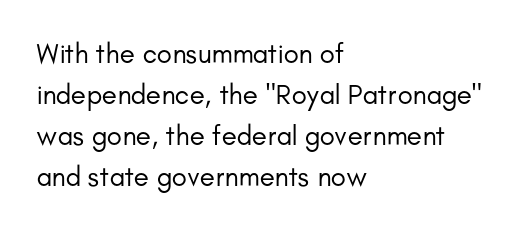
Q: Is the text bold? A: No.
Q: Is the text italic (slanted)? A: No, it is upright.
Q: Is the typeface a serif or a sans-serif typeface? A: Sans-serif.
Q: Is the text underlined? A: No.
Q: How is the paragraph aligned? A: Left-aligned.
Q: Is the spacing between letters normal or unusually wide? A: Normal.
Q: Is the spacing between lines tight, normal or loose? A: Normal.
Q: Width (condensed, normal, or wide)? A: Normal.
Q: Stroke contrast? A: Low.
Q: x-height? A: Small.
Q: Monospaced? A: No.
